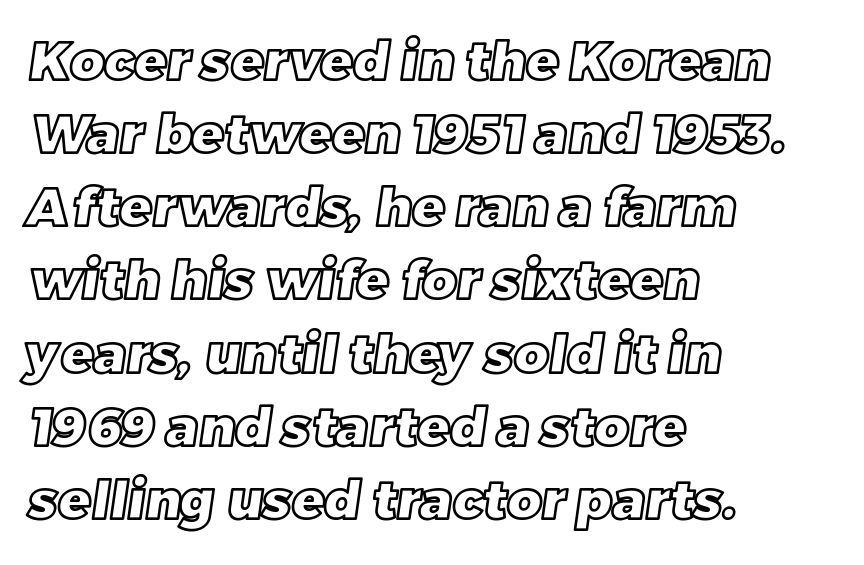
{"width": "normal", "x_height": "large", "monospaced": "no", "underline": "no", "align": "left", "line_spacing": "normal", "line_spacing_ratio": 1.38, "letter_spacing": "normal", "letter_spacing_em": 0.0, "glyph_px": 53}
